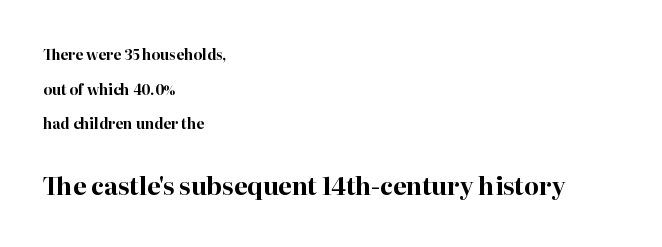
{"italic": "no", "bold": "yes", "underline": "no", "align": "left", "line_spacing": "loose", "line_spacing_ratio": 2.48, "letter_spacing": "normal", "letter_spacing_em": 0.0, "larger_block": "second", "size_ratio": 1.71, "glyph_px": 24}
